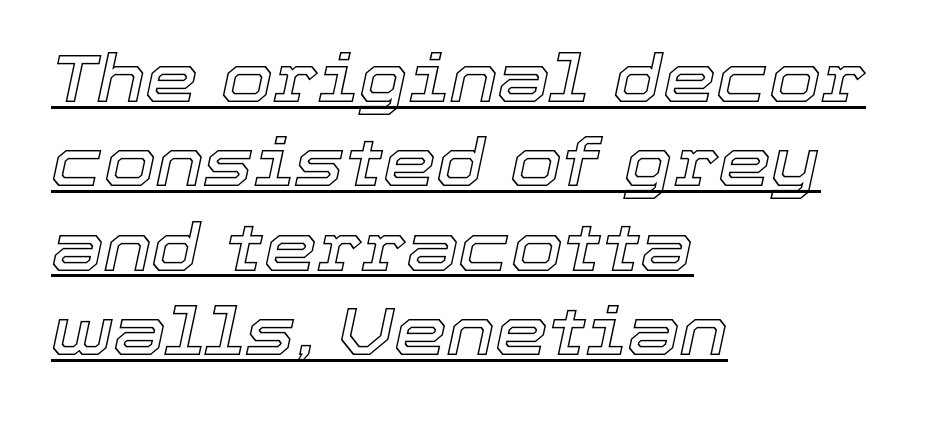
The image shows 67 px text type, italic (leaning right); set left-aligned, normal line spacing (1.26x), normal letter spacing, underlined; a medium x-height.
